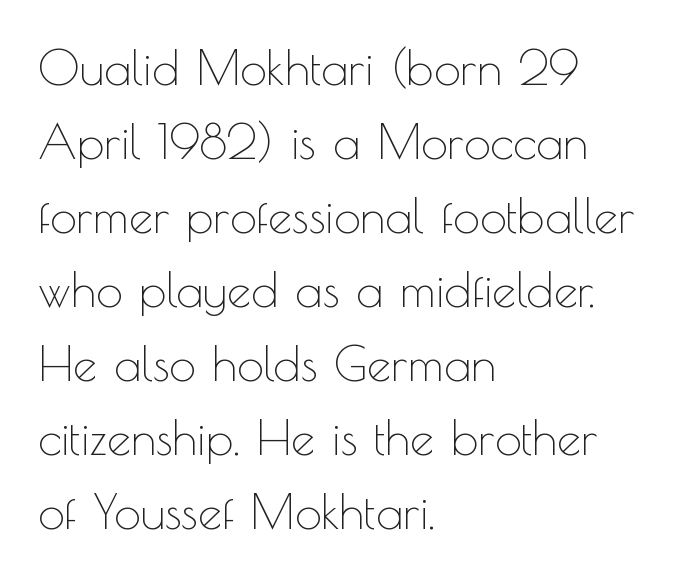
{"serif": "no", "italic": "no", "bold": "no", "weight": "thin", "width": "normal", "x_height": "small", "monospaced": "no", "underline": "no", "align": "left", "line_spacing": "normal", "line_spacing_ratio": 1.54, "letter_spacing": "normal", "letter_spacing_em": 0.0, "glyph_px": 48}
